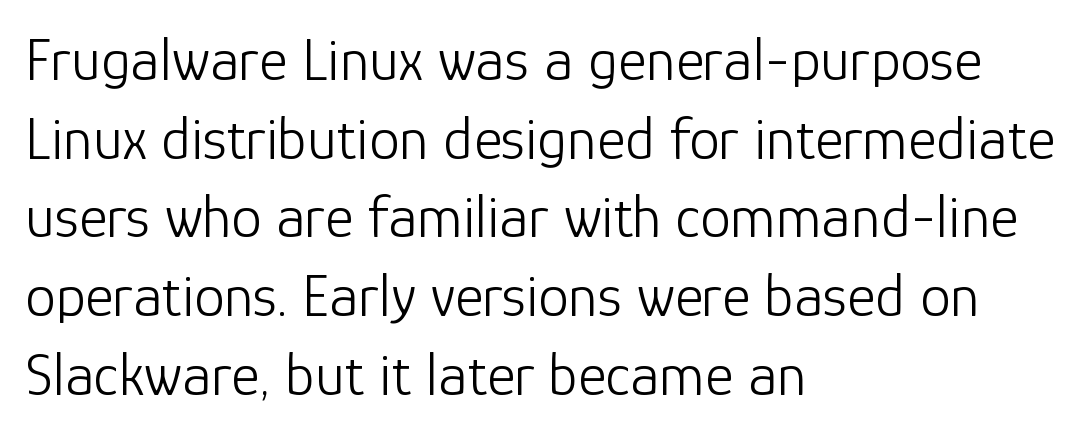
Q: Is the text bold? A: No.
Q: Is the text italic (slanted)? A: No, it is upright.
Q: Is the typeface a serif or a sans-serif typeface? A: Sans-serif.
Q: Is the text underlined? A: No.
Q: How is the paragraph aligned? A: Left-aligned.
Q: Is the spacing between letters normal or unusually wide? A: Normal.
Q: Is the spacing between lines tight, normal or loose? A: Normal.
Q: Width (condensed, normal, or wide)? A: Normal.
Q: Stroke contrast? A: Low.
Q: x-height? A: Medium.
Q: Monospaced? A: No.
